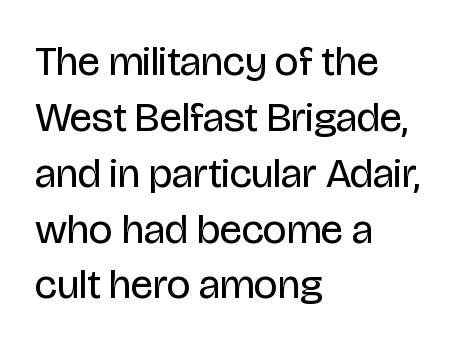
The image shows 42 px regular-weight, condensed sans-serif type, upright; set left-aligned, normal line spacing (1.33x), normal letter spacing, not underlined; low stroke contrast and a large x-height.
